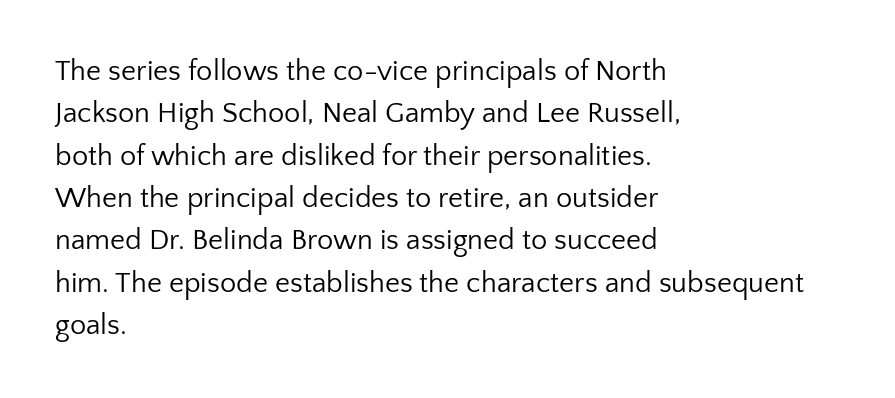
{"serif": "no", "italic": "no", "bold": "no", "weight": "regular", "width": "normal", "stroke_contrast": "low", "x_height": "medium", "monospaced": "no", "underline": "no", "align": "left", "line_spacing": "normal", "line_spacing_ratio": 1.46, "letter_spacing": "normal", "letter_spacing_em": 0.0, "glyph_px": 29}
